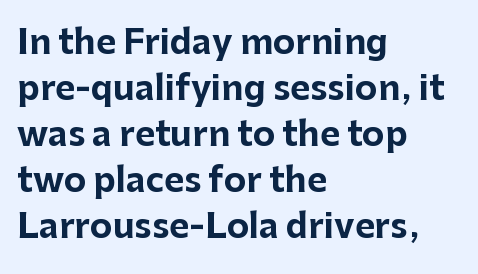
{"serif": "no", "italic": "no", "bold": "yes", "weight": "bold", "width": "normal", "stroke_contrast": "low", "x_height": "medium", "monospaced": "no", "underline": "no", "align": "left", "line_spacing": "normal", "line_spacing_ratio": 1.35, "letter_spacing": "normal", "letter_spacing_em": 0.0, "glyph_px": 34}
